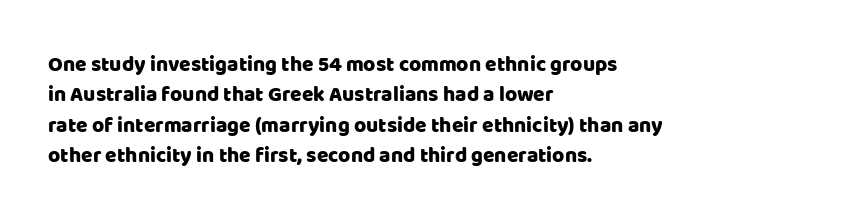
{"italic": "no", "underline": "no", "align": "left", "line_spacing": "normal", "line_spacing_ratio": 1.45, "letter_spacing": "normal", "letter_spacing_em": 0.0, "glyph_px": 21}
